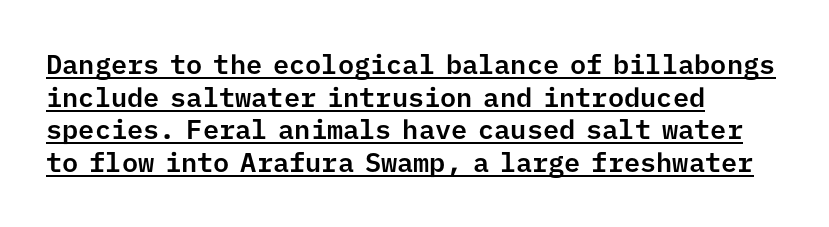
{"italic": "no", "underline": "yes", "align": "left", "line_spacing_ratio": 1.21, "letter_spacing": "normal", "letter_spacing_em": 0.0, "glyph_px": 27}
